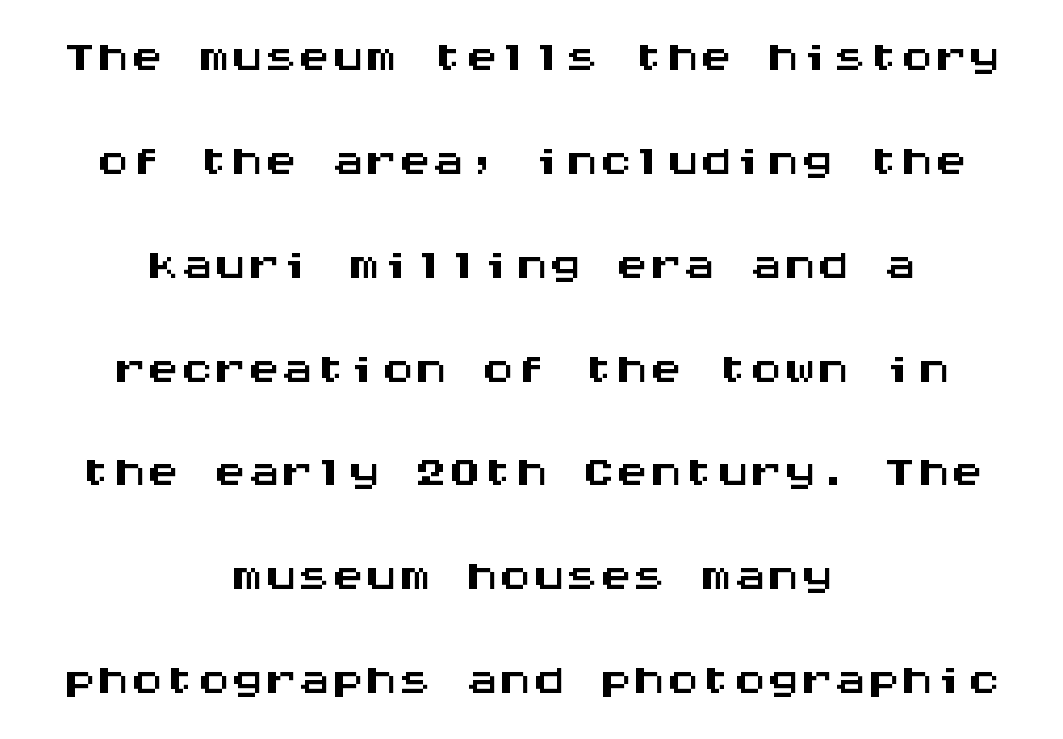
This rendering employs a face without finishing strokes, i.e., a sans-serif. This rendering features lettering with no underline. Monospaced: the letters line up in strict vertical columns. A roman cut, with each character standing at attention.
